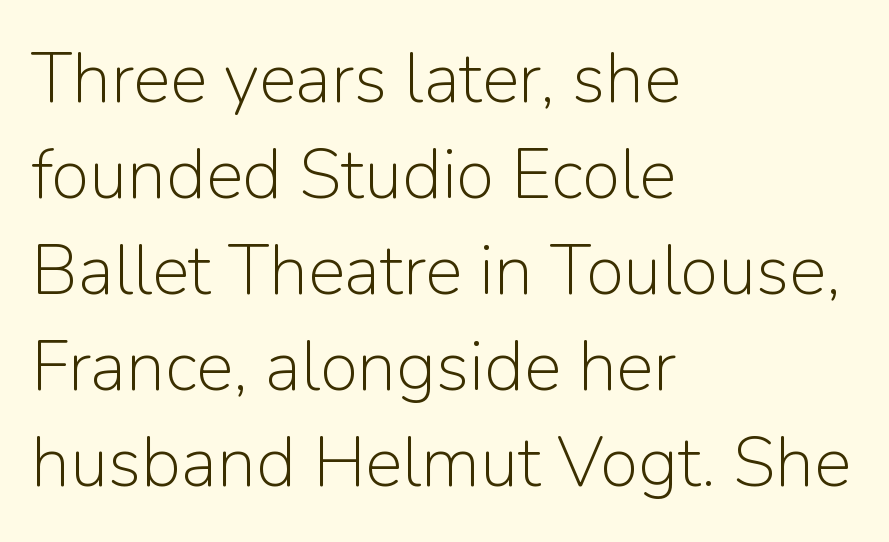
Q: Is the text bold? A: No.
Q: Is the text italic (slanted)? A: No, it is upright.
Q: Is the typeface a serif or a sans-serif typeface? A: Sans-serif.
Q: Is the text underlined? A: No.
Q: How is the paragraph aligned? A: Left-aligned.
Q: Is the spacing between letters normal or unusually wide? A: Normal.
Q: Is the spacing between lines tight, normal or loose? A: Normal.
Q: Width (condensed, normal, or wide)? A: Normal.
Q: Stroke contrast? A: Low.
Q: x-height? A: Medium.
Q: Monospaced? A: No.
